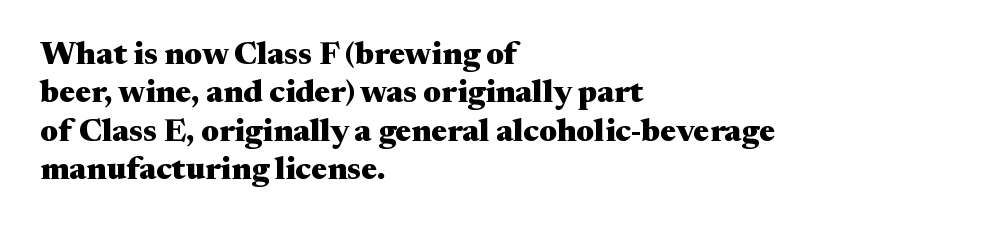
The image shows 32 px heavy, wide serif type, upright; set left-aligned, line spacing 1.2x, normal letter spacing, not underlined; medium stroke contrast and a medium x-height.
